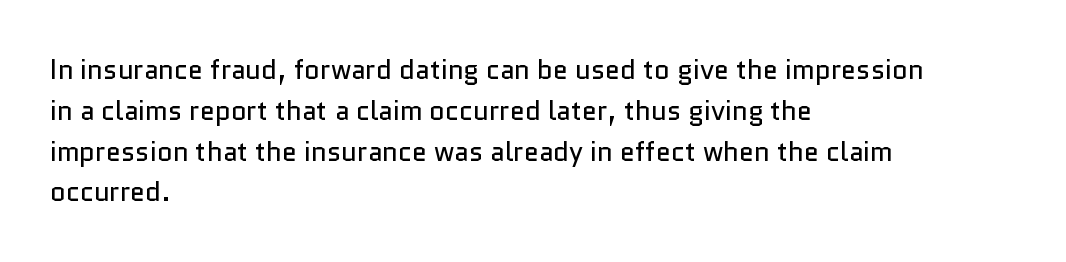
The image shows 27 px text type, upright; set left-aligned, normal line spacing (1.51x), normal letter spacing, not underlined.
